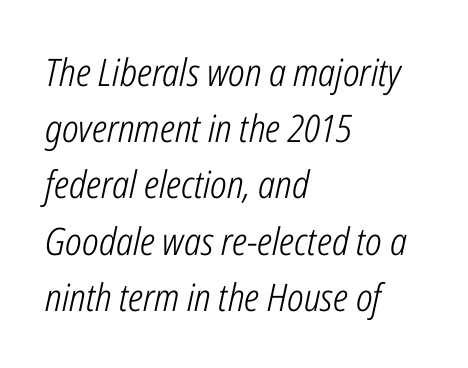
{"italic": "yes", "lean": "right", "slant_degrees": 12, "bold": "no", "weight": "light", "width": "condensed", "stroke_contrast": "low", "x_height": "medium", "monospaced": "no", "underline": "no", "align": "left", "line_spacing": "normal", "line_spacing_ratio": 1.48, "letter_spacing": "normal", "letter_spacing_em": 0.0, "glyph_px": 38}
